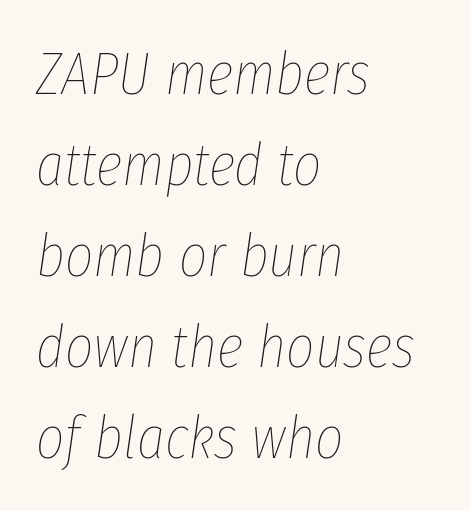
The image shows 61 px thin, condensed type, italic (leaning right); set left-aligned, normal line spacing (1.49x), normal letter spacing, not underlined; low stroke contrast and a medium x-height.
